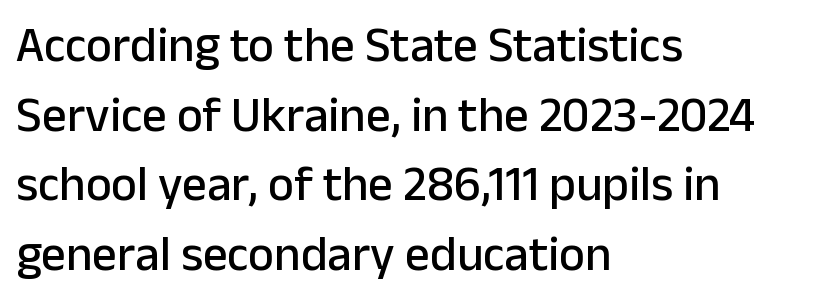
The image shows 49 px sans-serif type, upright; set left-aligned, normal line spacing (1.42x), normal letter spacing, not underlined; low stroke contrast and a medium x-height.
